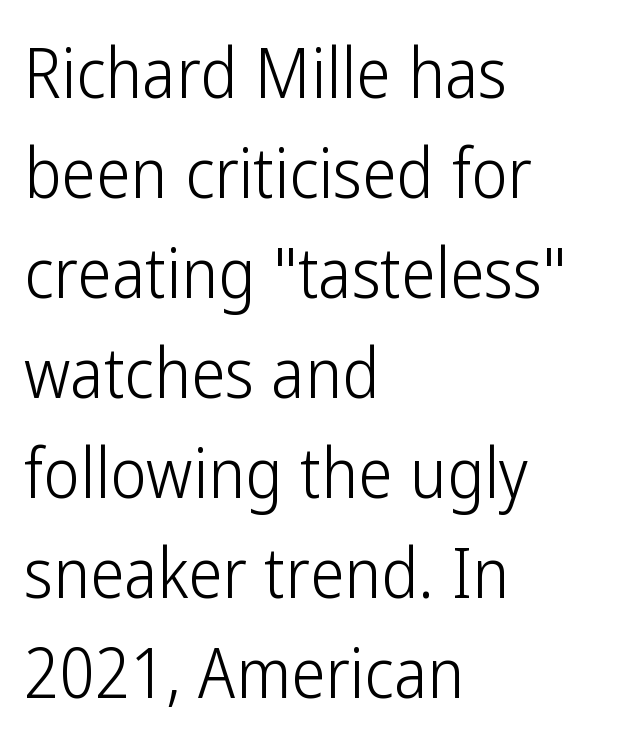
{"serif": "no", "italic": "no", "bold": "no", "weight": "light", "width": "condensed", "stroke_contrast": "low", "x_height": "medium", "monospaced": "no", "underline": "no", "align": "left", "line_spacing": "normal", "line_spacing_ratio": 1.45, "letter_spacing": "normal", "letter_spacing_em": 0.0, "glyph_px": 69}
